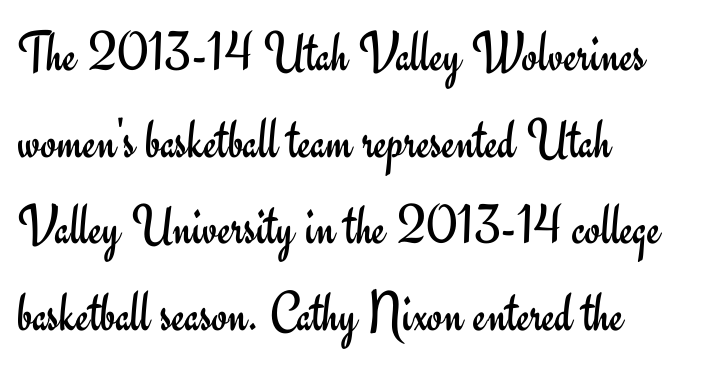
The image shows 57 px regular-weight sans-serif type; set left-aligned, normal line spacing (1.52x), normal letter spacing, not underlined; low stroke contrast and a small x-height.
